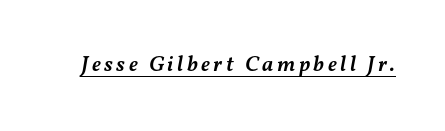
The image shows 22 px text type, italic (leaning right); set underlined.
